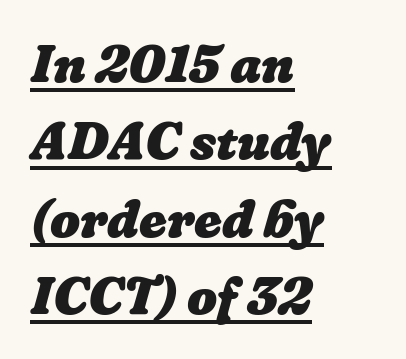
{"bold": "yes", "weight": "heavy", "width": "normal", "stroke_contrast": "low", "x_height": "medium", "monospaced": "no", "underline": "yes", "align": "left", "line_spacing": "normal", "line_spacing_ratio": 1.46, "letter_spacing": "normal", "letter_spacing_em": 0.0, "glyph_px": 53}
